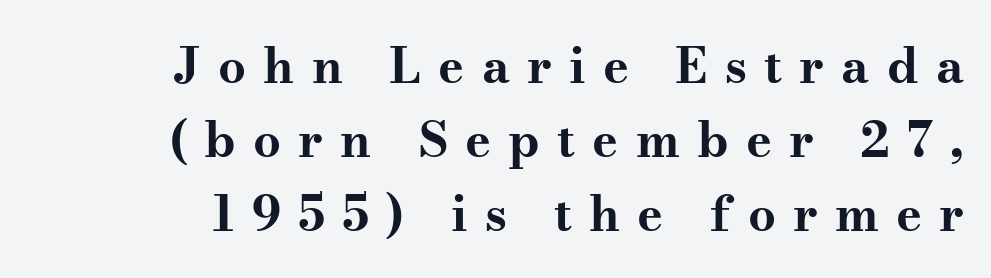
How are the letters spaced? Widely, with obvious added tracking. The text block is weighted toward the right margin, trailing off unevenly leftward. Vertical strokes here are truly vertical. Weight check: bold — yes, fully. Quick note: interline space is typical. Proportional: the letters do not fall into vertical columns.
